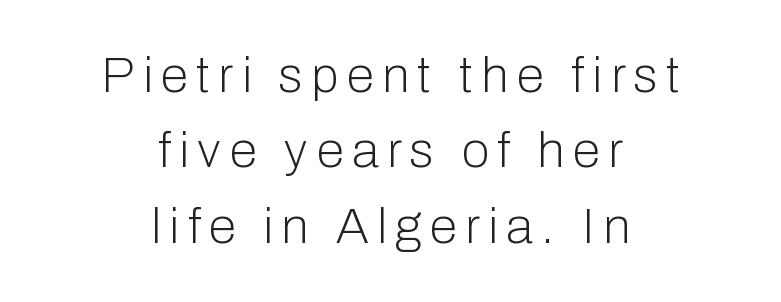
The passage shown is not underscored anywhere. Posture: straight, roman, zero tilt. The paragraph has two soft edges and a firm central axis. A typesetter would call this proportional, since set widths differ per character.
